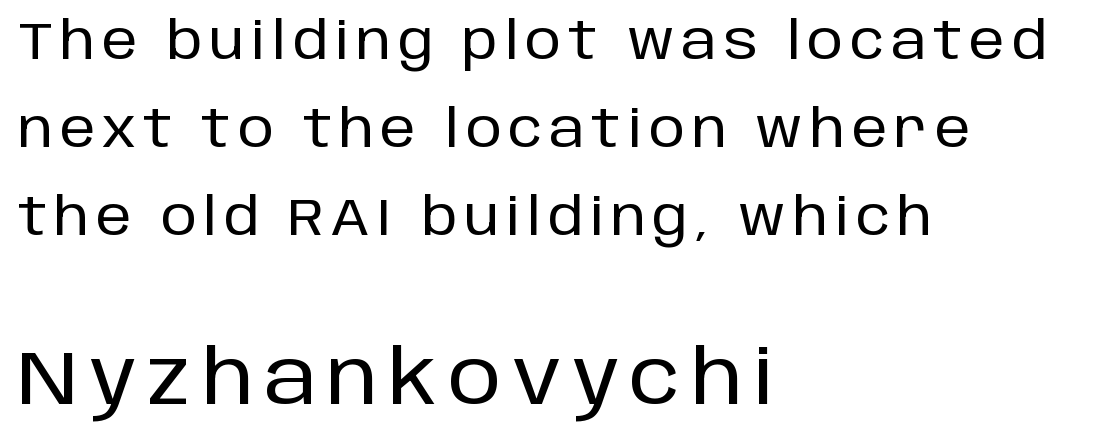
Q: Is the text italic (slanted)? A: No, it is upright.
Q: Is the typeface a serif or a sans-serif typeface? A: Sans-serif.
Q: Is the text underlined? A: No.
Q: How is the paragraph aligned? A: Left-aligned.
Q: Which block of text is set in a larger size, the first (top) or the second (bottom)? A: The second (bottom) one.
Q: Width (condensed, normal, or wide)? A: Normal.
Q: Stroke contrast? A: Low.
Q: x-height? A: Large.
Q: Monospaced? A: No.
